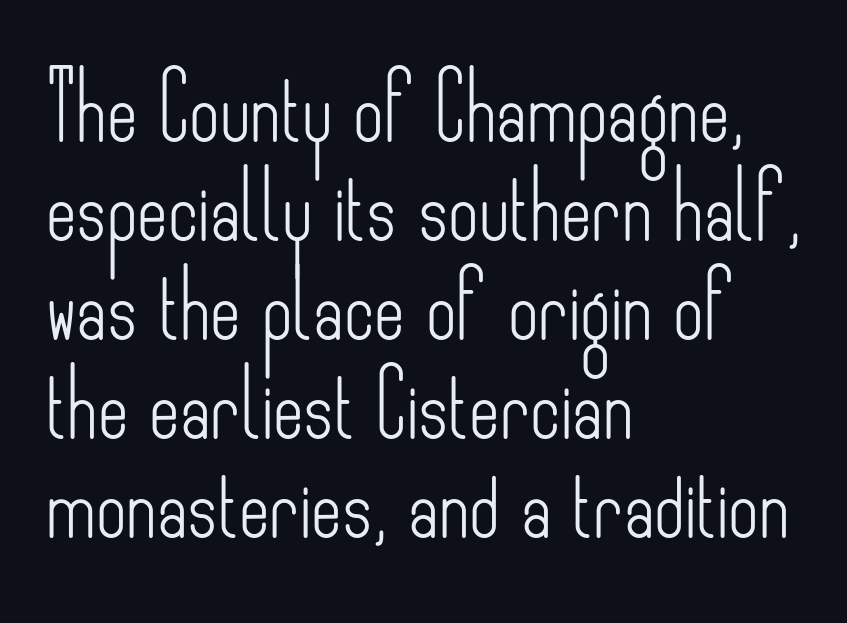
I'd call this a sans setting — the letters go barefoot. The passage shown is not bold in any degree. Ascenders rise straight up at ninety degrees. Regarding leading, the lines here are spaced in the standard way. Do the characters align in a grid? No, the font is proportional.
